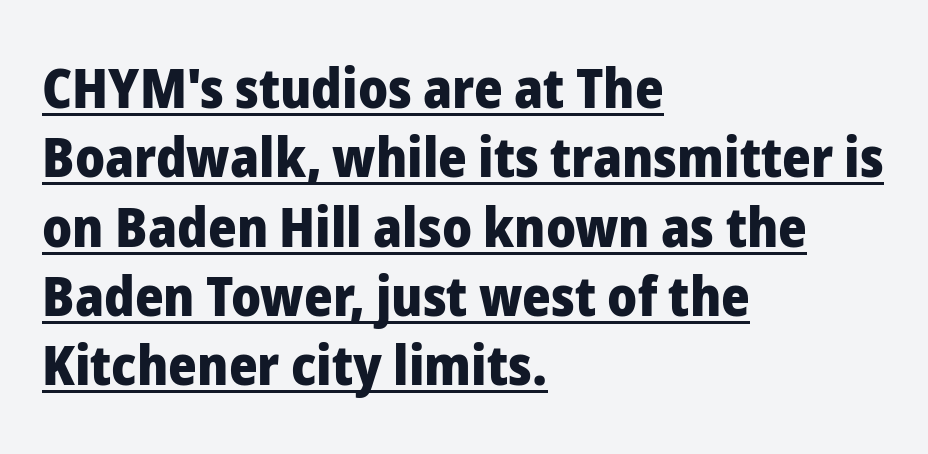
The image shows 55 px heavy sans-serif type, upright; set left-aligned, normal line spacing (1.26x), normal letter spacing, underlined; low stroke contrast and a medium x-height.
